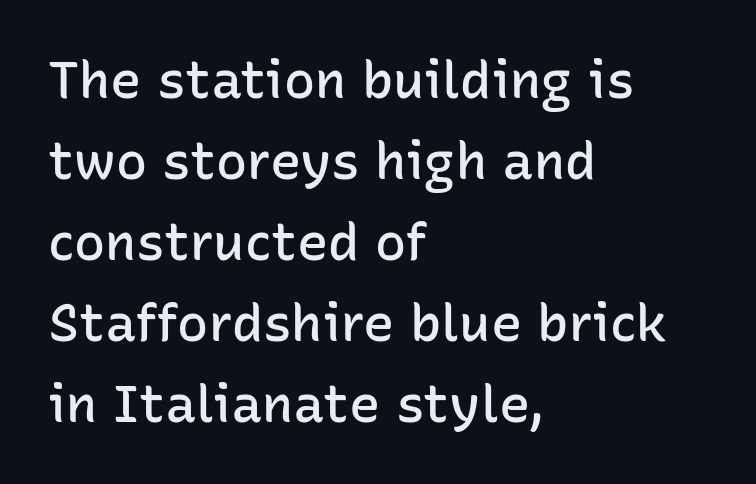
The image shows 52 px semibold sans-serif type, upright; set left-aligned, normal line spacing (1.56x), normal letter spacing, not underlined; low stroke contrast and a medium x-height.
